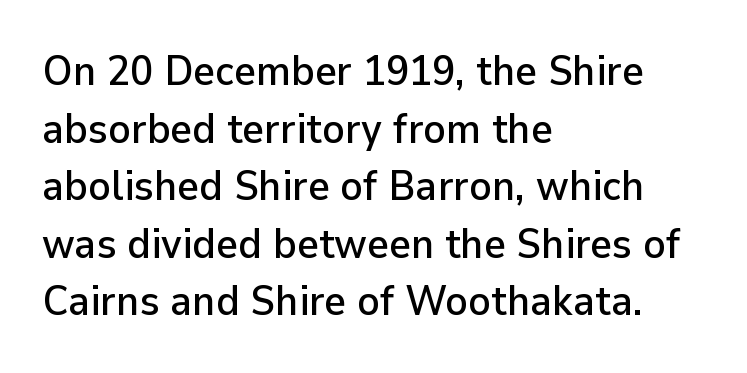
The image shows 42 px sans-serif type, upright; set left-aligned, normal line spacing (1.37x), normal letter spacing, not underlined; low stroke contrast and a medium x-height.
